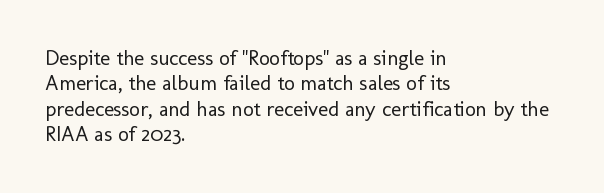
Q: Is the text bold? A: No.
Q: Is the text italic (slanted)? A: No, it is upright.
Q: Is the text underlined? A: No.
Q: How is the paragraph aligned? A: Left-aligned.
Q: Is the spacing between letters normal or unusually wide? A: Normal.
